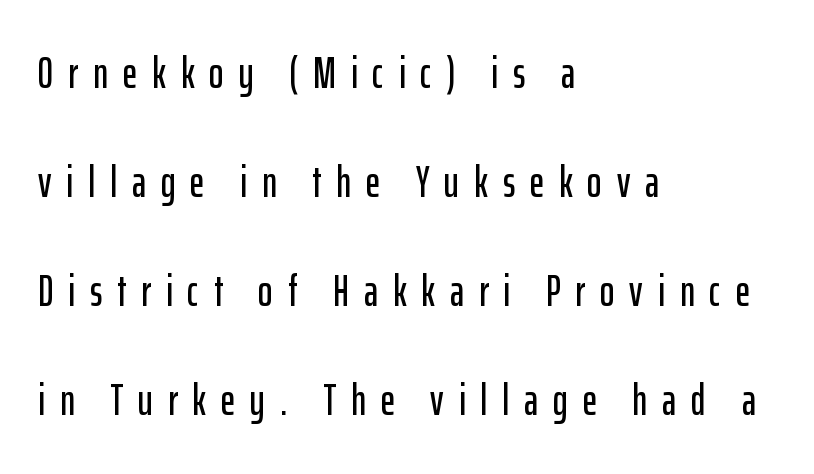
{"serif": "no", "italic": "no", "width": "condensed", "stroke_contrast": "low", "x_height": "medium", "monospaced": "no", "underline": "no", "align": "left", "line_spacing": "loose", "line_spacing_ratio": 2.48, "letter_spacing": "wide", "letter_spacing_em": 0.34, "glyph_px": 44}
